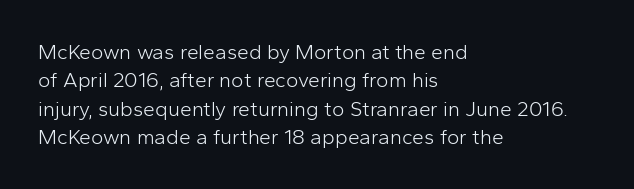
{"italic": "no", "bold": "no", "underline": "no", "align": "left", "line_spacing": "normal", "line_spacing_ratio": 1.35, "letter_spacing": "normal", "letter_spacing_em": 0.0, "glyph_px": 21}
